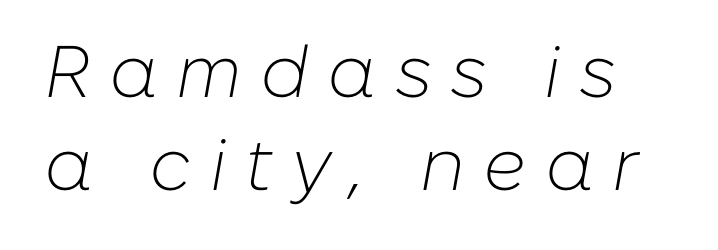
The image shows 73 px light type, italic (leaning right); set normal line spacing (1.28x), unusually wide letter spacing (+0.25 em), not underlined; low stroke contrast and a medium x-height.
